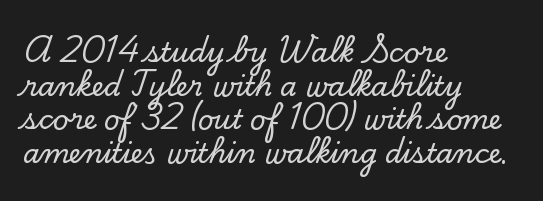
{"underline": "no", "align": "left", "line_spacing": "normal", "line_spacing_ratio": 1.25, "letter_spacing": "normal", "letter_spacing_em": 0.0, "glyph_px": 27}
